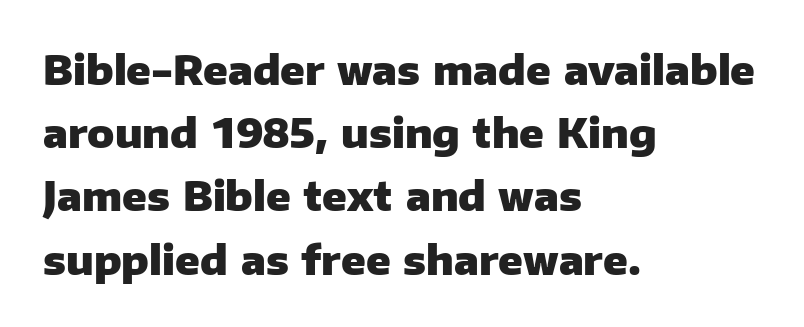
{"serif": "no", "italic": "no", "bold": "yes", "weight": "heavy", "width": "normal", "stroke_contrast": "low", "x_height": "medium", "monospaced": "no", "underline": "no", "align": "left", "line_spacing": "normal", "line_spacing_ratio": 1.58, "letter_spacing": "normal", "letter_spacing_em": 0.0, "glyph_px": 40}
